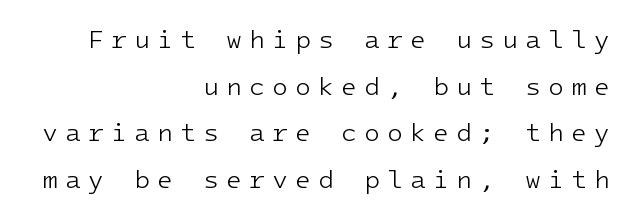
The image shows 26 px text type, upright; set right-aligned, line spacing 1.79x, unusually wide letter spacing (+0.27 em), not underlined.
